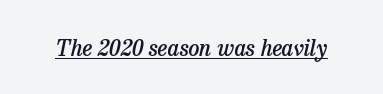
{"italic": "yes", "lean": "right", "slant_degrees": 13, "bold": "semi", "underline": "yes", "letter_spacing": "normal", "letter_spacing_em": 0.0, "glyph_px": 22}
